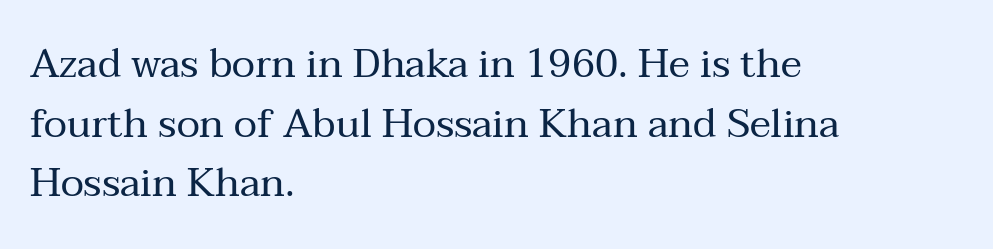
The face used here is proportionally spaced, like ordinary book or web type. These glyphs show unthickened strokes, regular width or finer. Horizontal bands of white between lines are of average thickness. Are there feet on the stems? There are — it's a serif. The paragraph has a hard left edge and a soft right edge.
